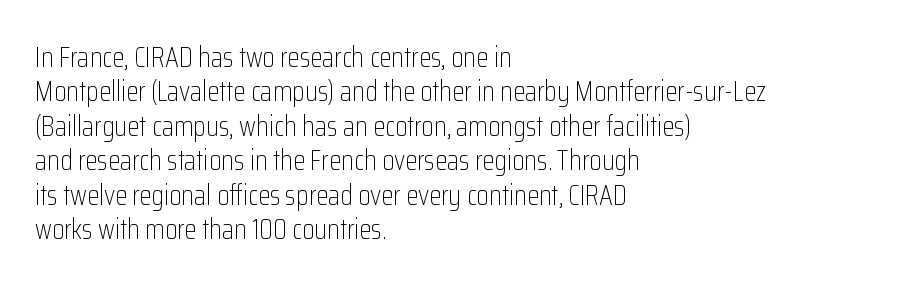
The passage shown has conventional tracking throughout. Notice how the passage keeps a crisp vertical edge on the left only. A typesetter would call this proportional, since set widths differ per character. You can tell it's not italic because the verticals are truly vertical. Think standard paragraph weight, or any step lighter than that.
